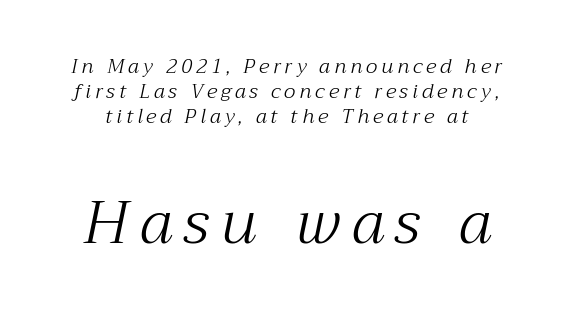
Each stroke keeps to a modest, everyday thickness or less. Type style note: has serifs. The whole block is typeset with a tilt. Caption: upper text group reduced, lower text group enlarged. The face used here is rendered with a markedly widened letterfit.
